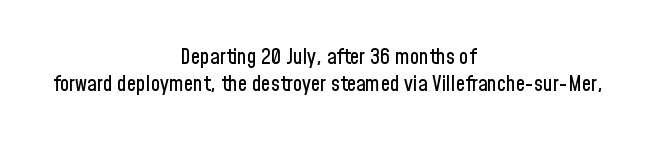
Q: Is the text italic (slanted)? A: No, it is upright.
Q: Is the text underlined? A: No.
Q: How is the paragraph aligned? A: Centered.
Q: Is the spacing between letters normal or unusually wide? A: Normal.
Q: Is the spacing between lines tight, normal or loose? A: Normal.
